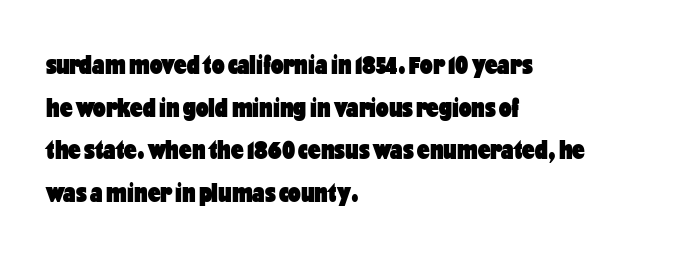
Descenders are the only things crossing below the line. Think of a printed novel: that variable character pitch is what you see here. The font's upright variant was chosen for this text. If you measured baseline to baseline, you'd find a middling distance. Honestly, the letter spacing is just normal — you wouldn't notice it.
